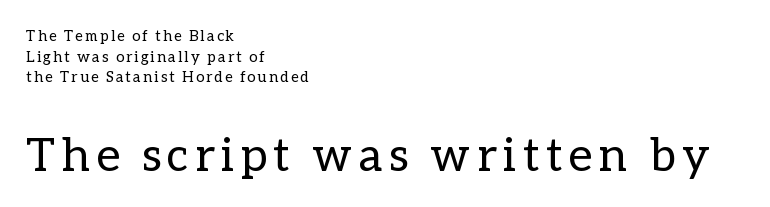
{"italic": "no", "bold": "no", "weight": "regular", "width": "normal", "stroke_contrast": "low", "x_height": "medium", "monospaced": "no", "underline": "no", "align": "left", "line_spacing": "normal", "line_spacing_ratio": 1.38, "larger_block": "second", "size_ratio": 3.07, "glyph_px": 46}
